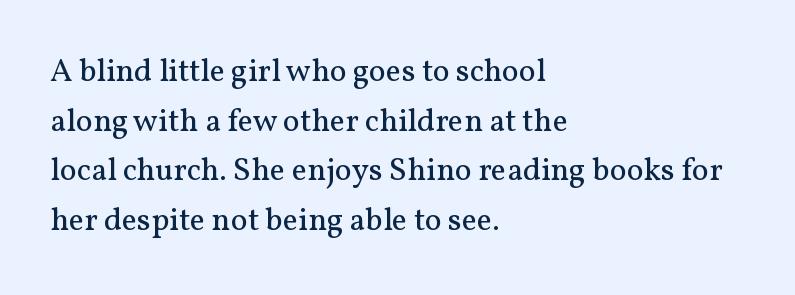
Q: Is the text bold? A: No.
Q: Is the text italic (slanted)? A: No, it is upright.
Q: Is the typeface a serif or a sans-serif typeface? A: Serif.
Q: Is the text underlined? A: No.
Q: How is the paragraph aligned? A: Left-aligned.
Q: Is the spacing between letters normal or unusually wide? A: Normal.
Q: Is the spacing between lines tight, normal or loose? A: Normal.
Q: Width (condensed, normal, or wide)? A: Normal.
Q: Stroke contrast? A: Medium.
Q: x-height? A: Medium.
Q: Monospaced? A: No.
